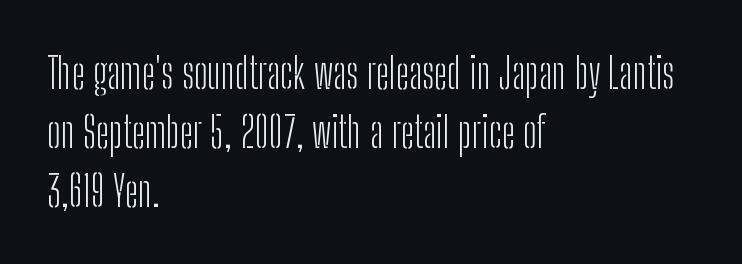
{"serif": "no", "italic": "no", "bold": "no", "weight": "light", "width": "condensed", "stroke_contrast": "low", "x_height": "medium", "monospaced": "no", "underline": "no", "align": "left", "line_spacing": "normal", "line_spacing_ratio": 1.41, "letter_spacing": "normal", "letter_spacing_em": 0.0, "glyph_px": 42}
